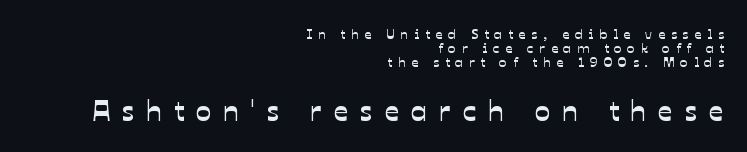
Q: Is the typeface a serif or a sans-serif typeface? A: Sans-serif.
Q: Is the text underlined? A: No.
Q: How is the paragraph aligned? A: Right-aligned.
Q: Is the spacing between letters normal or unusually wide? A: Unusually wide.
Q: Is the spacing between lines tight, normal or loose? A: Tight.
Q: Which block of text is set in a larger size, the first (top) or the second (bottom)? A: The second (bottom) one.
Q: Width (condensed, normal, or wide)? A: Normal.
Q: Stroke contrast? A: Low.
Q: x-height? A: Medium.
Q: Monospaced? A: No.
